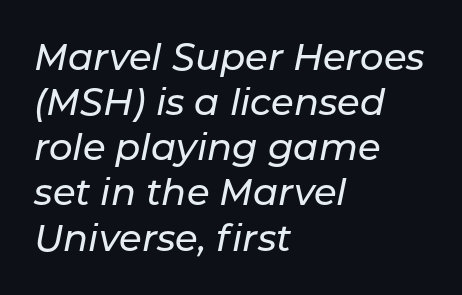
The image shows 37 px text type, italic (leaning right); set left-aligned, line spacing 1.22x, normal letter spacing, not underlined; low stroke contrast and a medium x-height.
